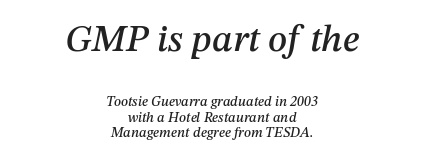
The image shows 38 px text type, italic (leaning right); set centered, tight line spacing (1.12x), normal letter spacing, not underlined; the first (top) block is 2.71x larger; medium stroke contrast and a medium x-height.
